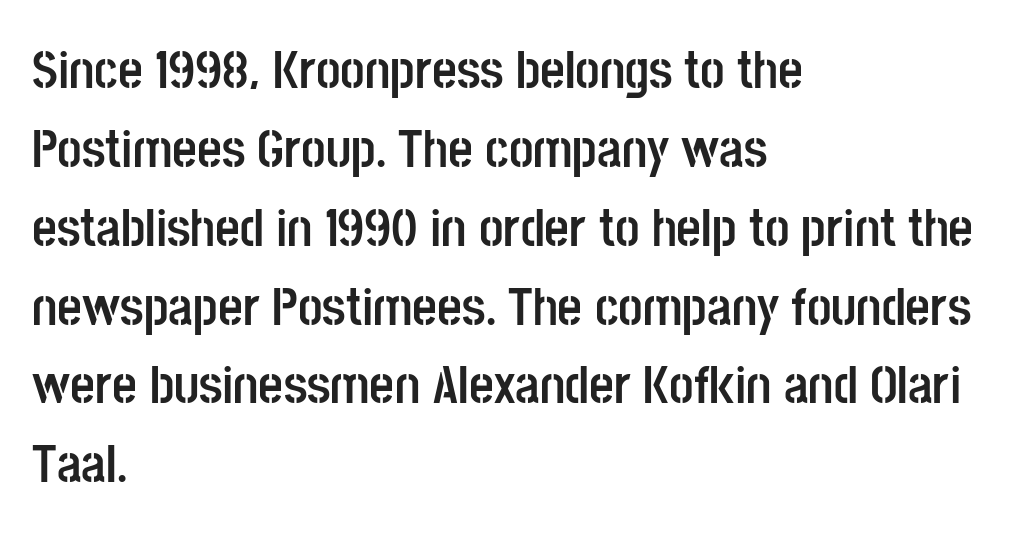
Q: Is the text bold? A: Yes.
Q: Is the text italic (slanted)? A: No, it is upright.
Q: Is the typeface a serif or a sans-serif typeface? A: Sans-serif.
Q: Is the text underlined? A: No.
Q: How is the paragraph aligned? A: Left-aligned.
Q: Is the spacing between letters normal or unusually wide? A: Normal.
Q: Is the spacing between lines tight, normal or loose? A: Normal.
Q: Width (condensed, normal, or wide)? A: Condensed.
Q: Stroke contrast? A: Low.
Q: x-height? A: Large.
Q: Monospaced? A: No.
